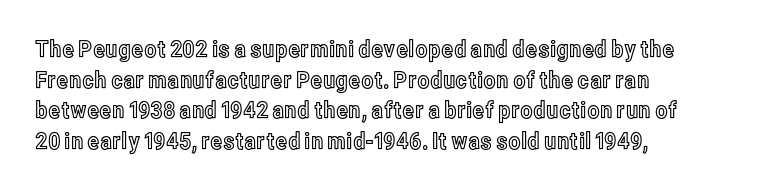
{"italic": "no", "underline": "no", "align": "left", "line_spacing": "normal", "line_spacing_ratio": 1.33, "letter_spacing": "normal", "letter_spacing_em": 0.0, "glyph_px": 23}
